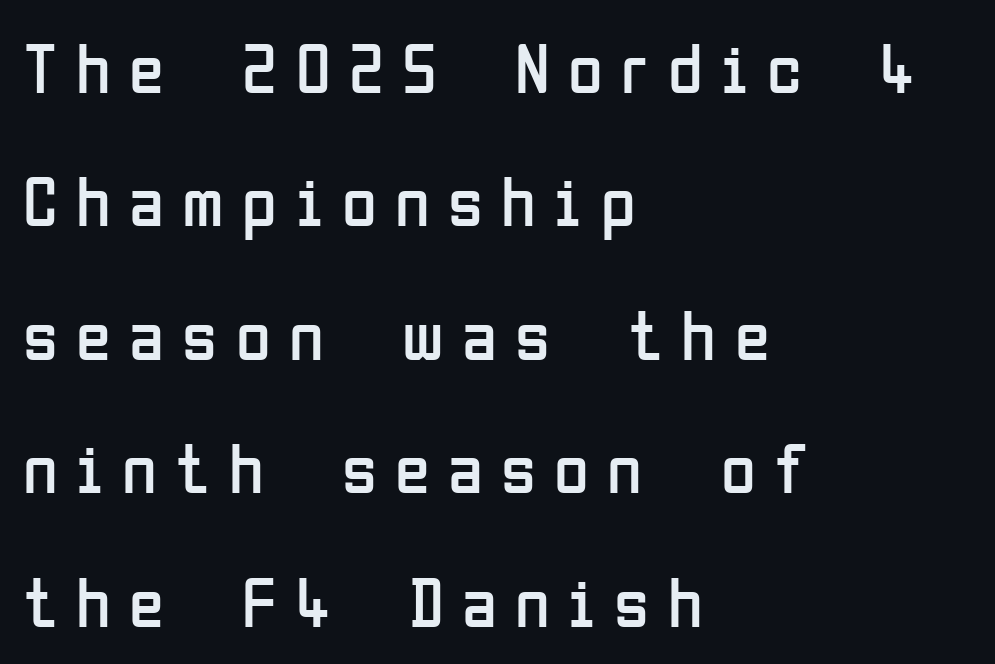
Q: Is the text bold? A: No.
Q: Is the text italic (slanted)? A: No, it is upright.
Q: Is the typeface a serif or a sans-serif typeface? A: Sans-serif.
Q: Is the text underlined? A: No.
Q: How is the paragraph aligned? A: Left-aligned.
Q: Is the spacing between letters normal or unusually wide? A: Unusually wide.
Q: Width (condensed, normal, or wide)? A: Condensed.
Q: Stroke contrast? A: Low.
Q: x-height? A: Medium.
Q: Monospaced? A: No.
